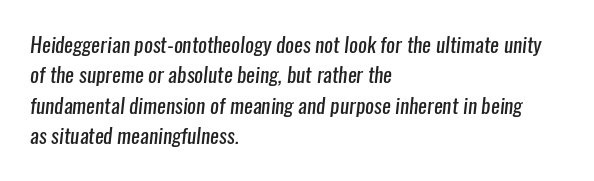
{"bold": "no", "underline": "no", "align": "left", "line_spacing": "normal", "line_spacing_ratio": 1.45, "letter_spacing": "normal", "letter_spacing_em": 0.0, "glyph_px": 21}
